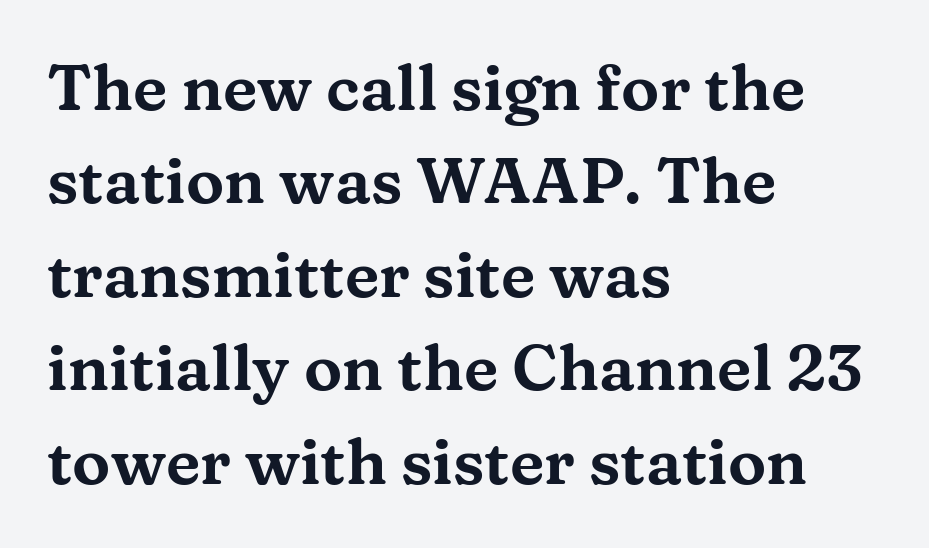
{"serif": "yes", "italic": "no", "width": "wide", "stroke_contrast": "medium", "x_height": "medium", "monospaced": "no", "underline": "no", "align": "left", "line_spacing": "normal", "line_spacing_ratio": 1.46, "letter_spacing": "normal", "letter_spacing_em": 0.0, "glyph_px": 64}
